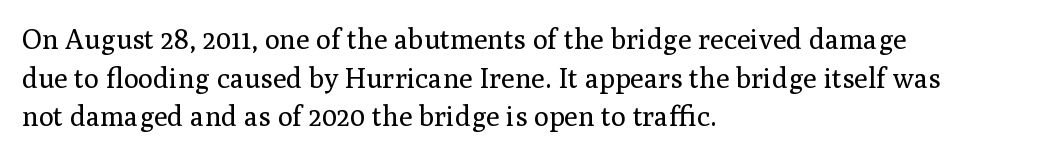
Q: Is the text bold? A: No.
Q: Is the text italic (slanted)? A: No, it is upright.
Q: Is the typeface a serif or a sans-serif typeface? A: Serif.
Q: Is the text underlined? A: No.
Q: How is the paragraph aligned? A: Left-aligned.
Q: Is the spacing between letters normal or unusually wide? A: Normal.
Q: Is the spacing between lines tight, normal or loose? A: Normal.
Q: Width (condensed, normal, or wide)? A: Normal.
Q: Stroke contrast? A: Medium.
Q: x-height? A: Medium.
Q: Monospaced? A: No.
